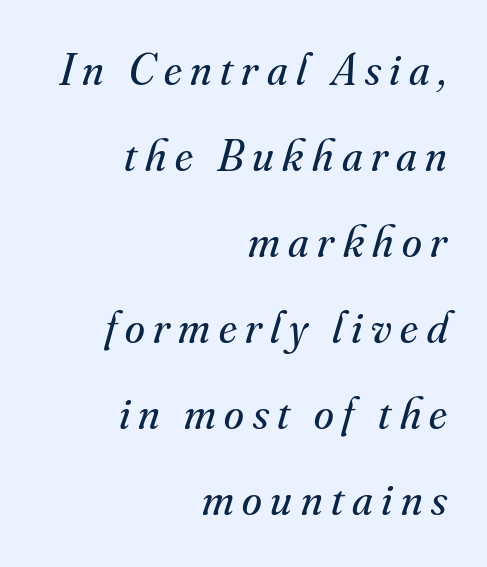
{"serif": "yes", "italic": "yes", "lean": "right", "slant_degrees": 16, "bold": "no", "weight": "regular", "width": "normal", "stroke_contrast": "medium", "x_height": "small", "monospaced": "no", "underline": "no", "align": "right", "line_spacing": "loose", "line_spacing_ratio": 1.91, "glyph_px": 45}
